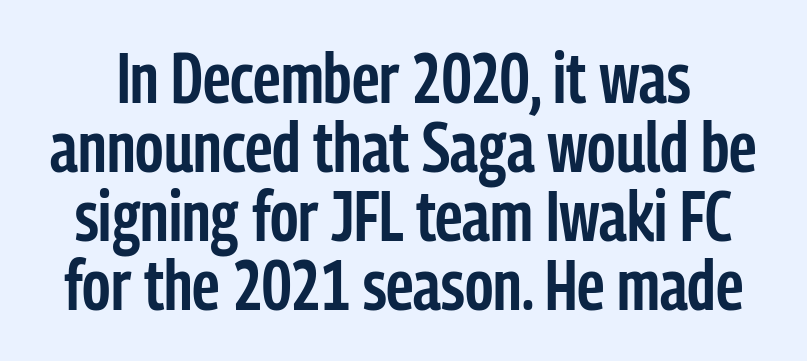
Q: Is the text bold? A: Semi-bold.
Q: Is the text italic (slanted)? A: No, it is upright.
Q: Is the typeface a serif or a sans-serif typeface? A: Sans-serif.
Q: Is the text underlined? A: No.
Q: Is the spacing between letters normal or unusually wide? A: Normal.
Q: Is the spacing between lines tight, normal or loose? A: Tight.
Q: Width (condensed, normal, or wide)? A: Condensed.
Q: Stroke contrast? A: Low.
Q: x-height? A: Medium.
Q: Monospaced? A: No.
